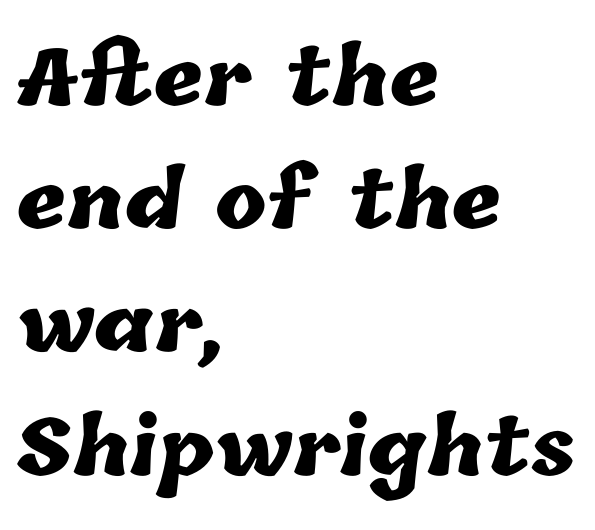
The image shows 77 px heavy type; set left-aligned, normal line spacing (1.6x), normal letter spacing, not underlined; low stroke contrast and a medium x-height.
